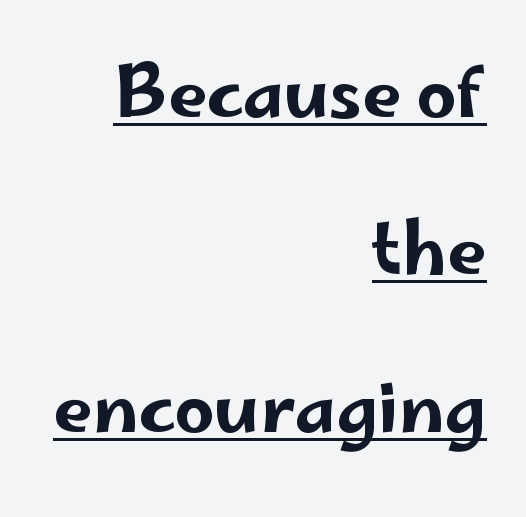
The image shows 70 px wide sans-serif type, upright; set right-aligned, loose line spacing (2.25x), normal letter spacing, underlined; low stroke contrast and a small x-height.
